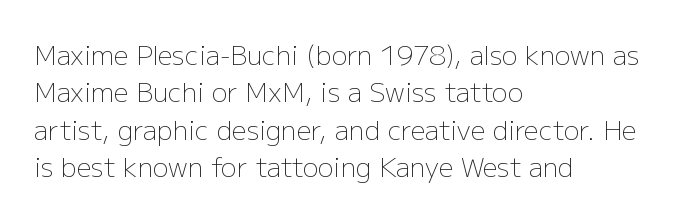
The image shows 26 px text type, upright; set left-aligned, normal line spacing (1.44x), normal letter spacing, not underlined.
